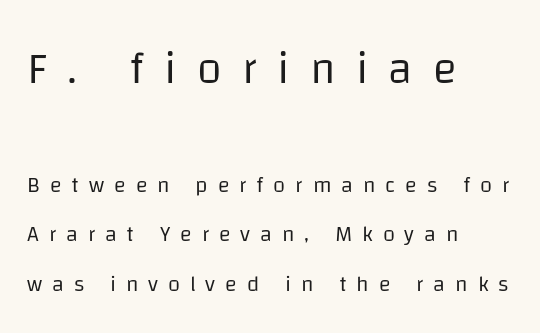
The image shows 45 px regular-weight sans-serif type, upright; set left-aligned, loose line spacing (2.26x), unusually wide letter spacing (+0.45 em), not underlined; the first (top) block is 2.05x larger; low stroke contrast and a large x-height.
